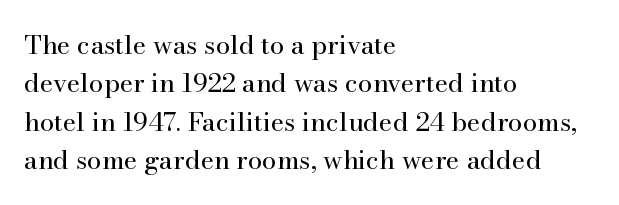
The image shows 26 px text type, upright; set left-aligned, normal line spacing (1.48x), normal letter spacing, not underlined.
